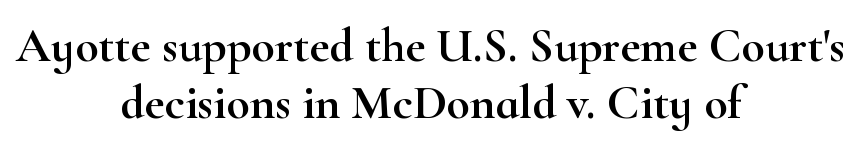
Both edges are ragged and mirror each other, which tells us the setting is centered. The type family on display is of the serif kind. The passage shown has conventional tracking throughout. Think of a printed novel: that variable character pitch is what you see here. Clear beneath every line of the passage. Nope, not italic — everything's standing straight.
